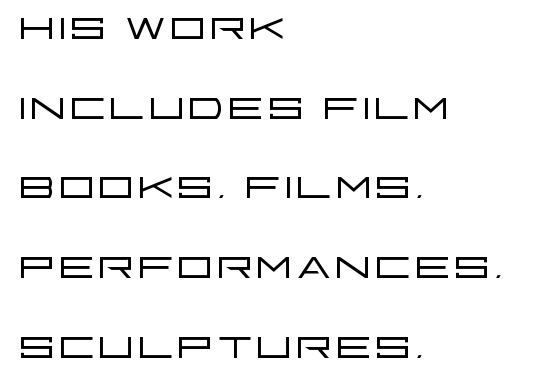
Line spacing here is normal. No heavy texture on the line: the type isn't bold. You can tell it's not italic because the verticals are truly vertical. Words float on clear page, feet unadorned. A typesetter would label this face a sans.
